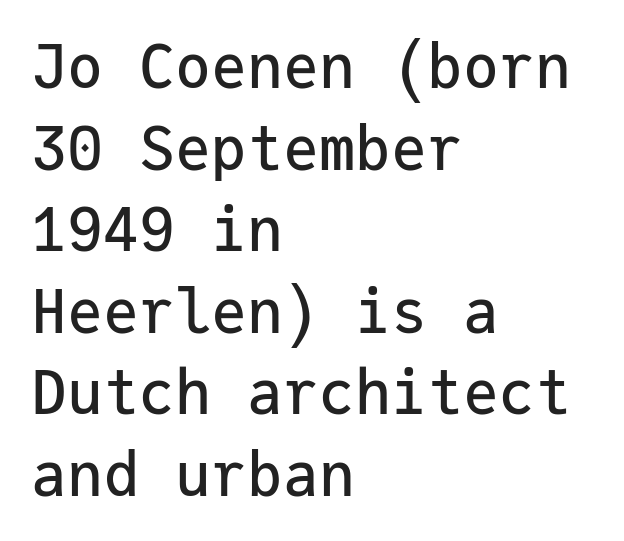
{"serif": "no", "italic": "no", "width": "normal", "stroke_contrast": "low", "x_height": "medium", "monospaced": "yes", "underline": "no", "align": "left", "line_spacing": "normal", "line_spacing_ratio": 1.36, "letter_spacing": "normal", "letter_spacing_em": 0.0, "glyph_px": 60}
